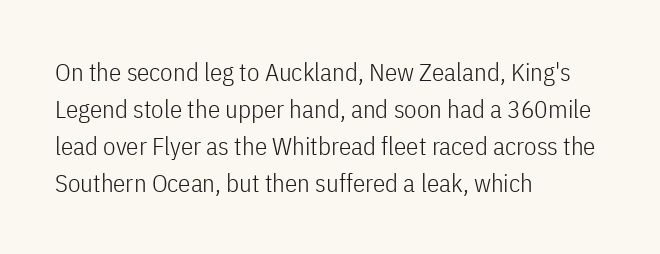
{"italic": "no", "bold": "no", "underline": "no", "align": "left", "line_spacing": "normal", "line_spacing_ratio": 1.48, "letter_spacing": "normal", "letter_spacing_em": 0.0, "glyph_px": 25}
